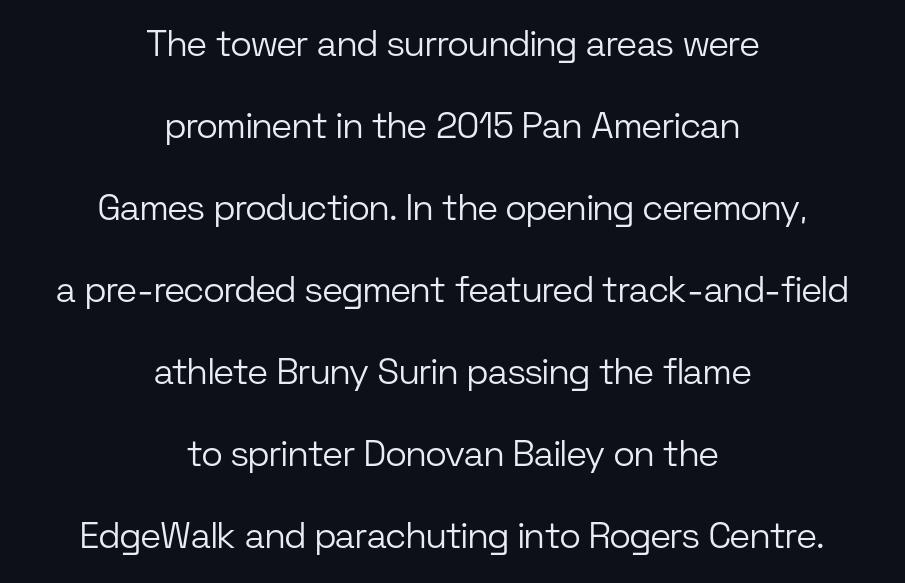
Q: Is the text bold? A: No.
Q: Is the text italic (slanted)? A: No, it is upright.
Q: Is the typeface a serif or a sans-serif typeface? A: Sans-serif.
Q: Is the text underlined? A: No.
Q: How is the paragraph aligned? A: Centered.
Q: Is the spacing between letters normal or unusually wide? A: Normal.
Q: Is the spacing between lines tight, normal or loose? A: Loose.
Q: Width (condensed, normal, or wide)? A: Normal.
Q: Stroke contrast? A: Low.
Q: x-height? A: Medium.
Q: Monospaced? A: No.
